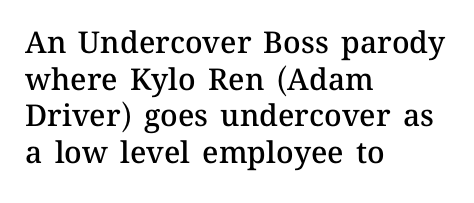
Q: Is the text bold? A: Semi-bold.
Q: Is the text italic (slanted)? A: No, it is upright.
Q: Is the text underlined? A: No.
Q: How is the paragraph aligned? A: Left-aligned.
Q: Is the spacing between letters normal or unusually wide? A: Normal.
Q: Width (condensed, normal, or wide)? A: Normal.
Q: Stroke contrast? A: Medium.
Q: x-height? A: Medium.
Q: Monospaced? A: No.
